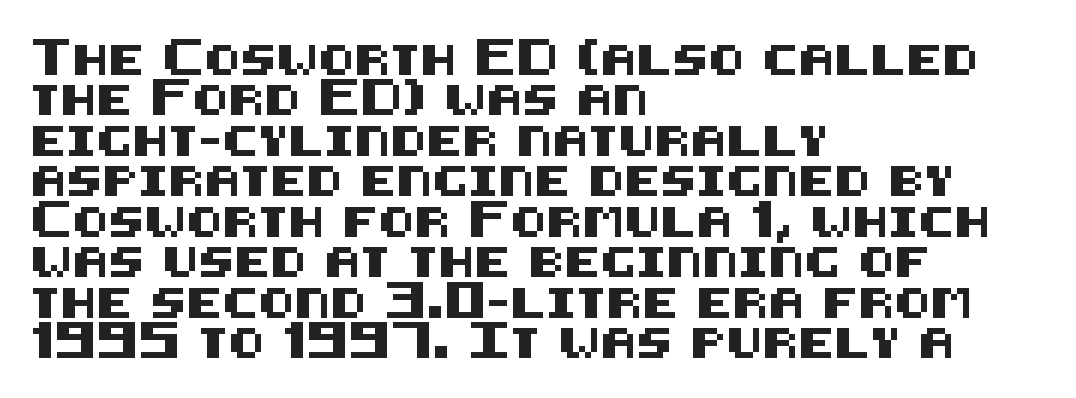
The image shows 30 px sans-serif type, upright; set left-aligned, normal line spacing (1.35x), normal letter spacing, not underlined; medium stroke contrast and a large x-height.
